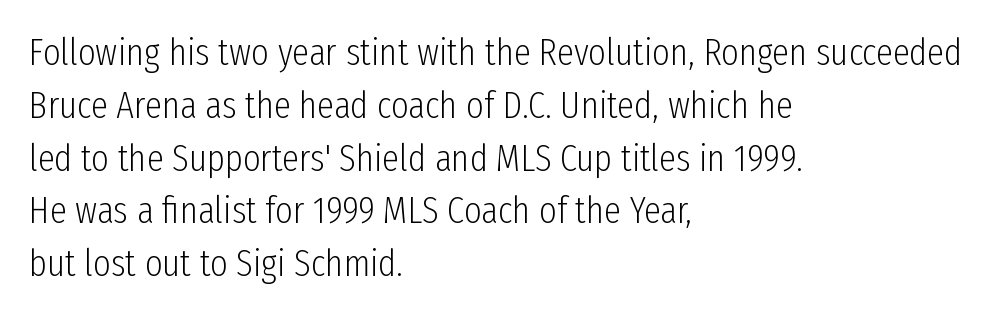
This rendering leaves character spacing at its baseline value. Each stroke keeps to a modest, everyday thickness or less. How would I describe the line gaps? Plain and ordinary. Quick note: underline off. The lines are quadded left.
